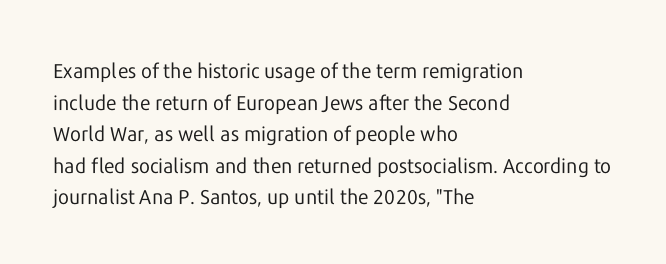
{"italic": "no", "bold": "no", "underline": "no", "align": "left", "line_spacing": "normal", "line_spacing_ratio": 1.58, "letter_spacing": "normal", "letter_spacing_em": 0.0, "glyph_px": 20}
